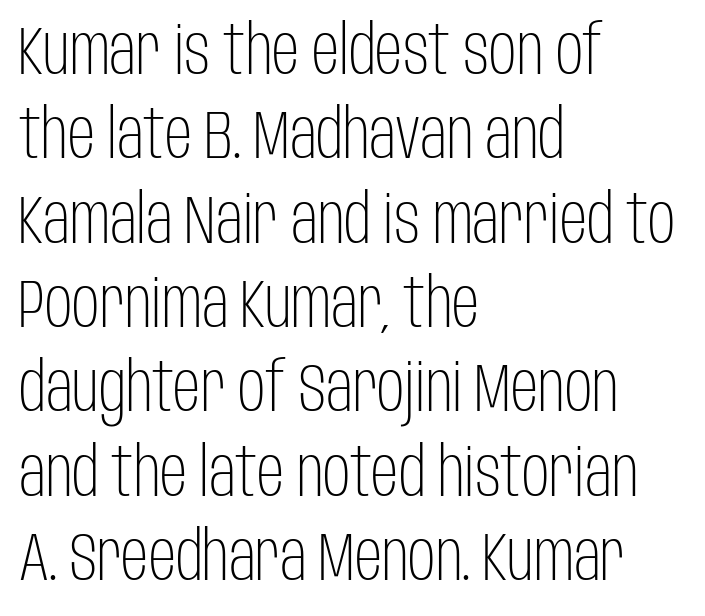
The image shows 68 px light, condensed sans-serif type, upright; set left-aligned, line spacing 1.24x, normal letter spacing, not underlined; low stroke contrast and a large x-height.
